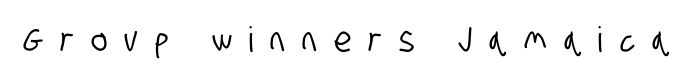
{"serif": "no", "width": "condensed", "stroke_contrast": "low", "x_height": "large", "monospaced": "no", "underline": "no", "letter_spacing": "wide", "letter_spacing_em": 0.49, "glyph_px": 35}
